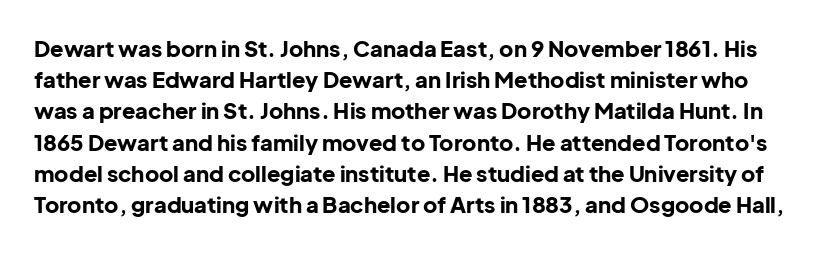
The image shows 22 px bold type, upright; set normal line spacing (1.42x), normal letter spacing, not underlined.
